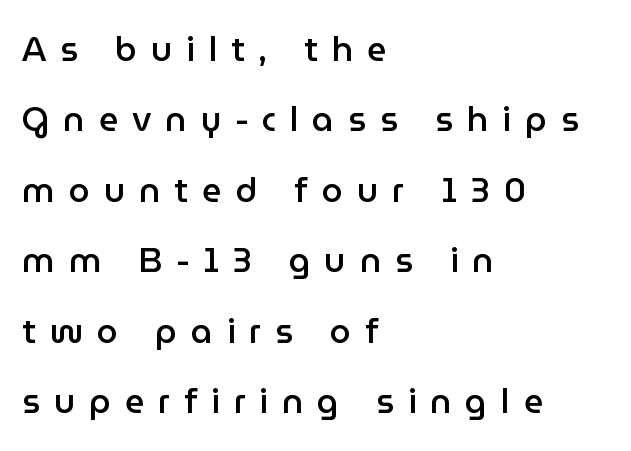
{"serif": "no", "italic": "no", "bold": "semi", "weight": "semibold", "width": "normal", "stroke_contrast": "low", "x_height": "medium", "monospaced": "no", "underline": "no", "align": "left", "line_spacing": "loose", "line_spacing_ratio": 2.07, "letter_spacing": "wide", "letter_spacing_em": 0.41, "glyph_px": 34}
